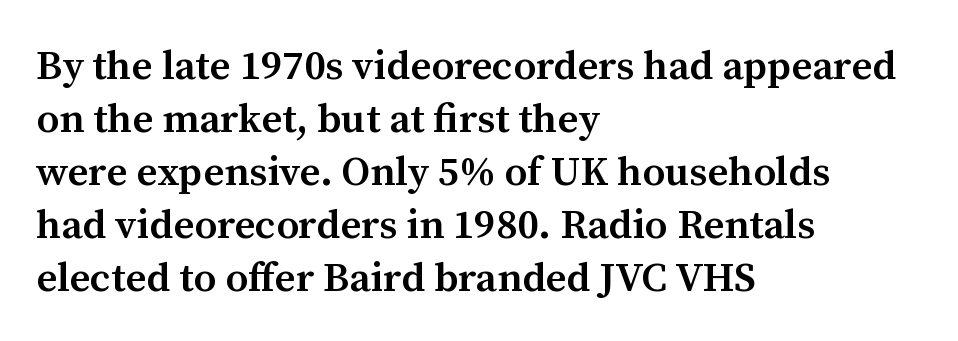
The image shows 41 px semibold serif type, upright; set left-aligned, normal line spacing (1.29x), normal letter spacing, not underlined; medium stroke contrast and a medium x-height.
